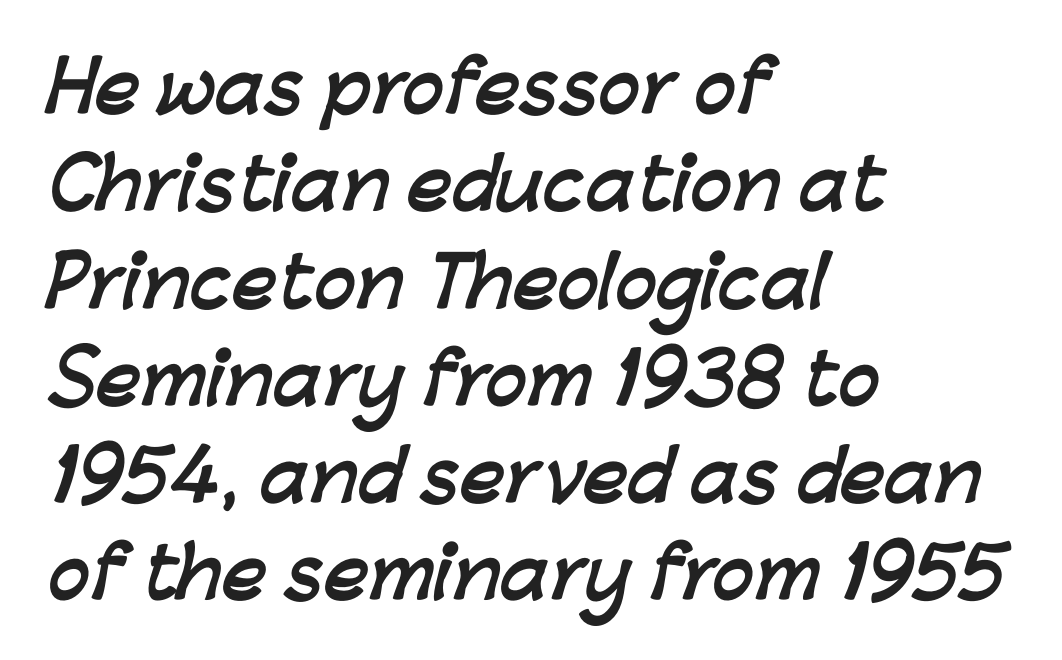
{"serif": "no", "bold": "yes", "weight": "semibold", "width": "normal", "stroke_contrast": "low", "x_height": "medium", "monospaced": "no", "underline": "no", "align": "left", "line_spacing": "normal", "line_spacing_ratio": 1.41, "letter_spacing": "normal", "letter_spacing_em": 0.0, "glyph_px": 69}
